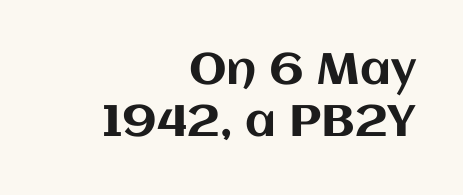
Default kerning and tracking; the words read as compact shapes. Only glyphs here, with clear space below each row. Character widths vary here, with narrow letters taking less room than wide ones. The lettering stays uniformly vertical, giving the passage a roman look. Each line ends at the same right margin while the left side varies.
